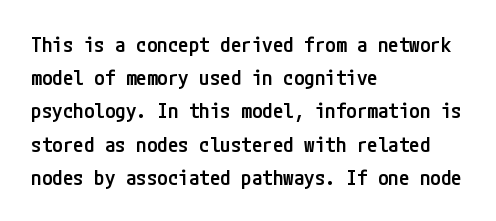
The image shows 21 px text type, upright; set left-aligned, normal line spacing (1.58x), normal letter spacing, not underlined.
